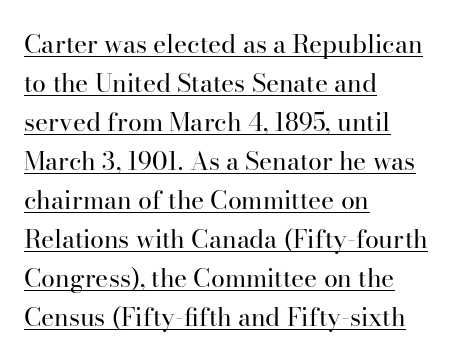
Q: Is the text bold? A: No.
Q: Is the text italic (slanted)? A: No, it is upright.
Q: Is the text underlined? A: Yes.
Q: How is the paragraph aligned? A: Left-aligned.
Q: Is the spacing between letters normal or unusually wide? A: Normal.
Q: Is the spacing between lines tight, normal or loose? A: Normal.
